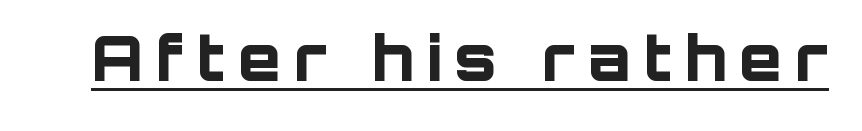
{"serif": "no", "italic": "no", "bold": "yes", "weight": "bold", "width": "normal", "stroke_contrast": "low", "x_height": "large", "monospaced": "no", "underline": "yes", "letter_spacing": "wide", "letter_spacing_em": 0.21, "glyph_px": 62}
